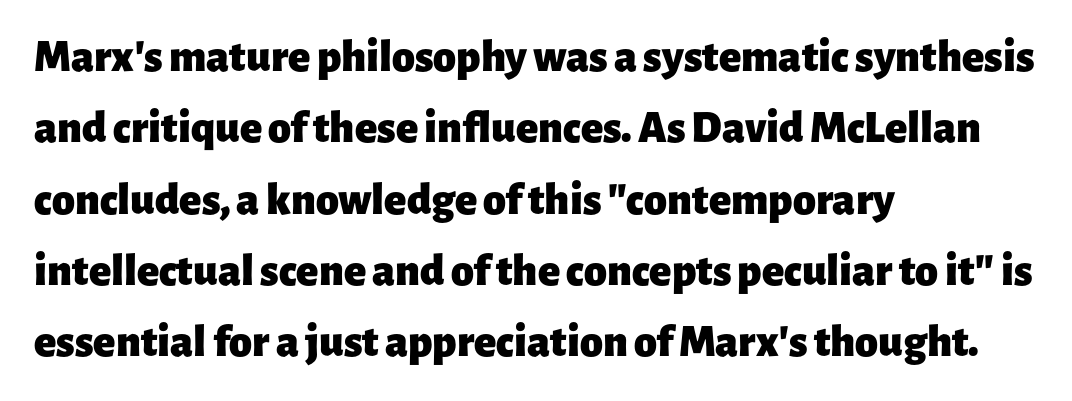
Q: Is the text bold? A: Yes.
Q: Is the text italic (slanted)? A: No, it is upright.
Q: Is the typeface a serif or a sans-serif typeface? A: Sans-serif.
Q: Is the text underlined? A: No.
Q: How is the paragraph aligned? A: Left-aligned.
Q: Is the spacing between letters normal or unusually wide? A: Normal.
Q: Is the spacing between lines tight, normal or loose? A: Normal.
Q: Width (condensed, normal, or wide)? A: Normal.
Q: Stroke contrast? A: Low.
Q: x-height? A: Medium.
Q: Monospaced? A: No.
